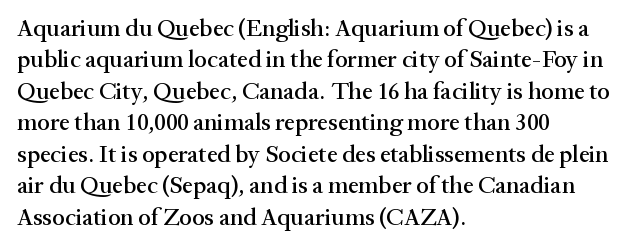
{"italic": "no", "underline": "no", "align": "left", "line_spacing": "normal", "line_spacing_ratio": 1.31, "letter_spacing": "normal", "letter_spacing_em": 0.0, "glyph_px": 24}
